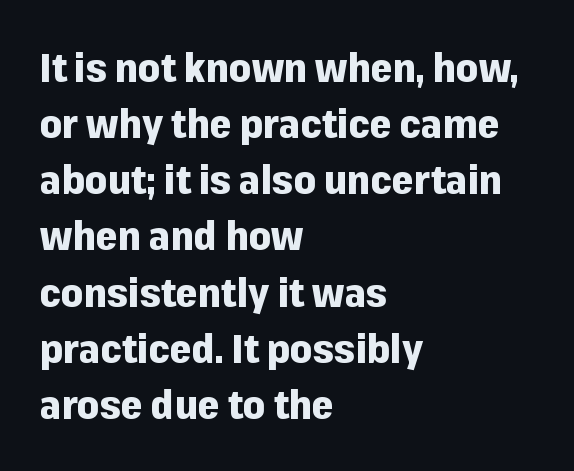
{"serif": "no", "italic": "no", "bold": "yes", "weight": "heavy", "width": "normal", "stroke_contrast": "low", "x_height": "medium", "monospaced": "no", "underline": "no", "align": "left", "line_spacing": "normal", "line_spacing_ratio": 1.44, "letter_spacing": "normal", "letter_spacing_em": 0.0, "glyph_px": 39}
